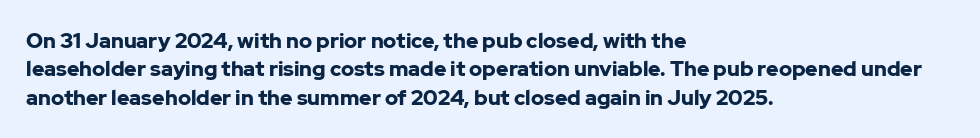
The image shows 21 px bold type, upright; set left-aligned, normal line spacing (1.35x), normal letter spacing, not underlined.
